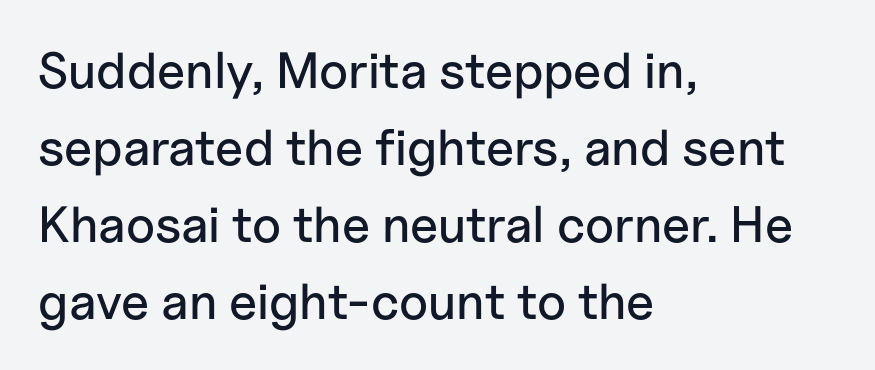
Q: Is the text italic (slanted)? A: No, it is upright.
Q: Is the typeface a serif or a sans-serif typeface? A: Sans-serif.
Q: Is the text underlined? A: No.
Q: How is the paragraph aligned? A: Left-aligned.
Q: Is the spacing between letters normal or unusually wide? A: Normal.
Q: Is the spacing between lines tight, normal or loose? A: Normal.
Q: Width (condensed, normal, or wide)? A: Normal.
Q: Stroke contrast? A: Low.
Q: x-height? A: Medium.
Q: Monospaced? A: No.
